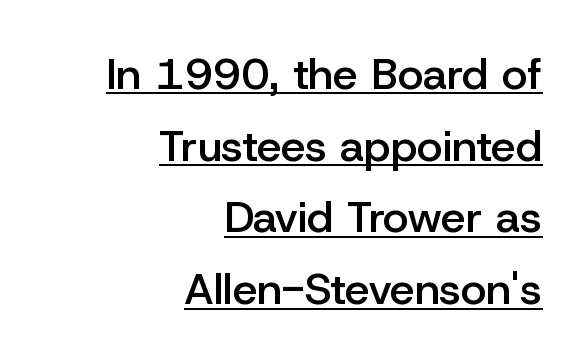
{"serif": "no", "italic": "no", "bold": "semi", "weight": "semibold", "width": "normal", "stroke_contrast": "low", "x_height": "medium", "monospaced": "no", "underline": "yes", "align": "right", "line_spacing": "normal", "line_spacing_ratio": 1.63, "letter_spacing": "normal", "letter_spacing_em": 0.0, "glyph_px": 44}
